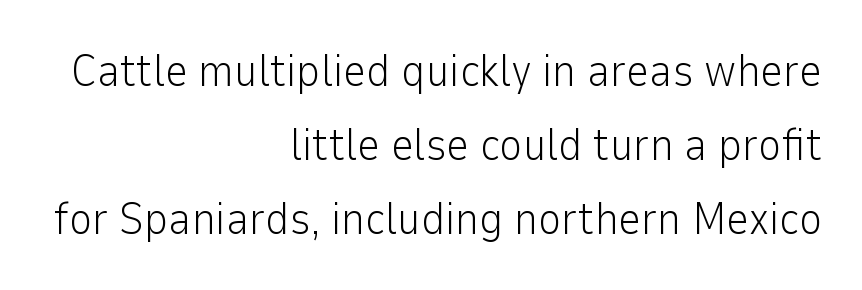
The leading is moderate, giving the passage an even texture. Any mark beneath the type? The region is blank. Do the characters align in a grid? No, the font is proportional. The passage shown is typeset with a sans-serif family. Does extra space separate the letters? No, they use regular spacing. The face looks like a standard text weight, possibly lighter.
